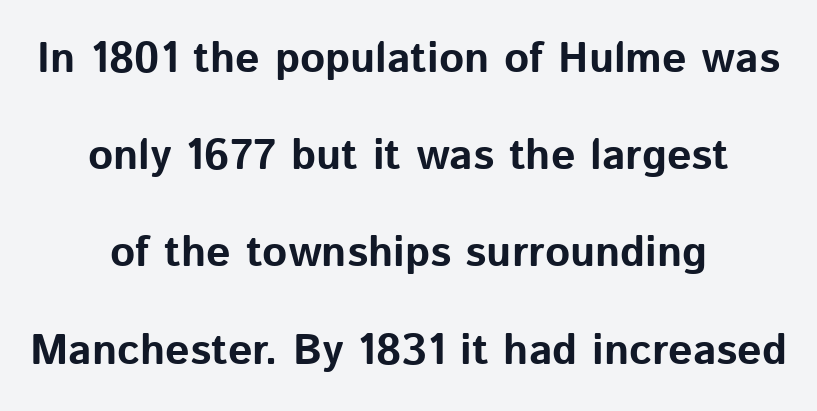
Q: Is the text bold? A: Yes.
Q: Is the text italic (slanted)? A: No, it is upright.
Q: Is the typeface a serif or a sans-serif typeface? A: Sans-serif.
Q: Is the text underlined? A: No.
Q: How is the paragraph aligned? A: Centered.
Q: Is the spacing between letters normal or unusually wide? A: Normal.
Q: Is the spacing between lines tight, normal or loose? A: Loose.
Q: Width (condensed, normal, or wide)? A: Normal.
Q: Stroke contrast? A: Low.
Q: x-height? A: Medium.
Q: Monospaced? A: No.
